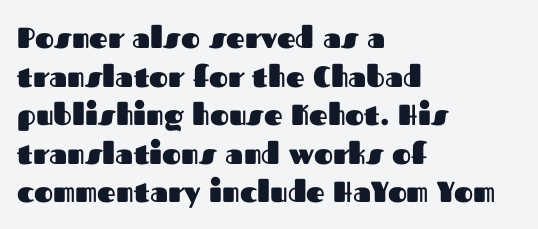
A roman cut, with each character standing at attention. The type is set solid horizontally, with unmodified tracking. Each glyph is drawn with heavy, bold strokes. The leading is moderate, giving the passage an even texture. The passage shown is typed in a proportional face where columns would drift.
